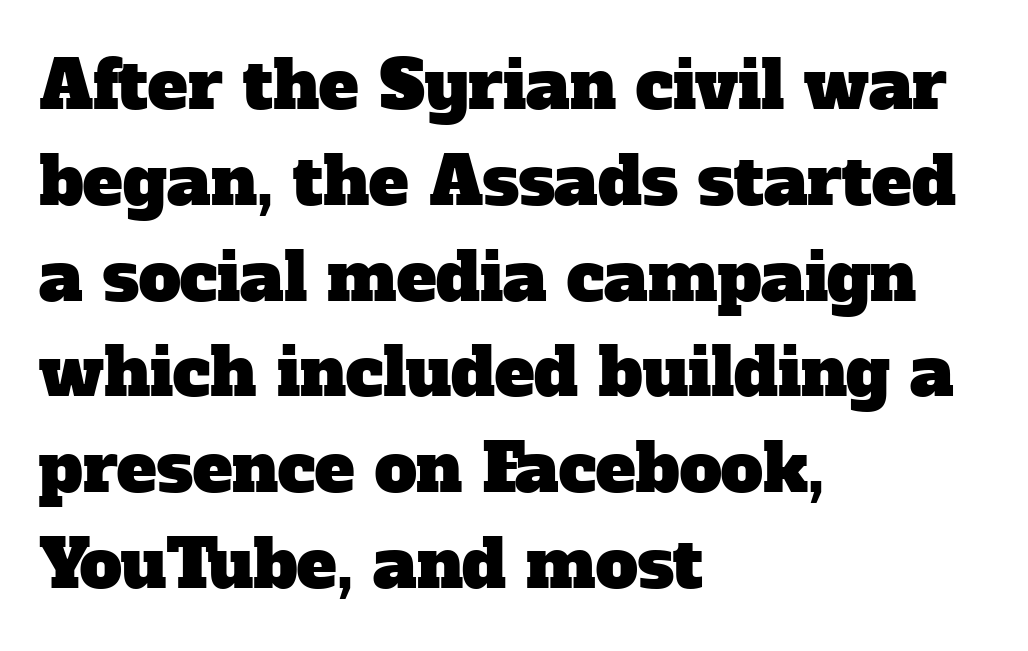
The image shows 67 px serif type; set left-aligned, normal line spacing (1.43x), normal letter spacing, not underlined; low stroke contrast and a medium x-height.
